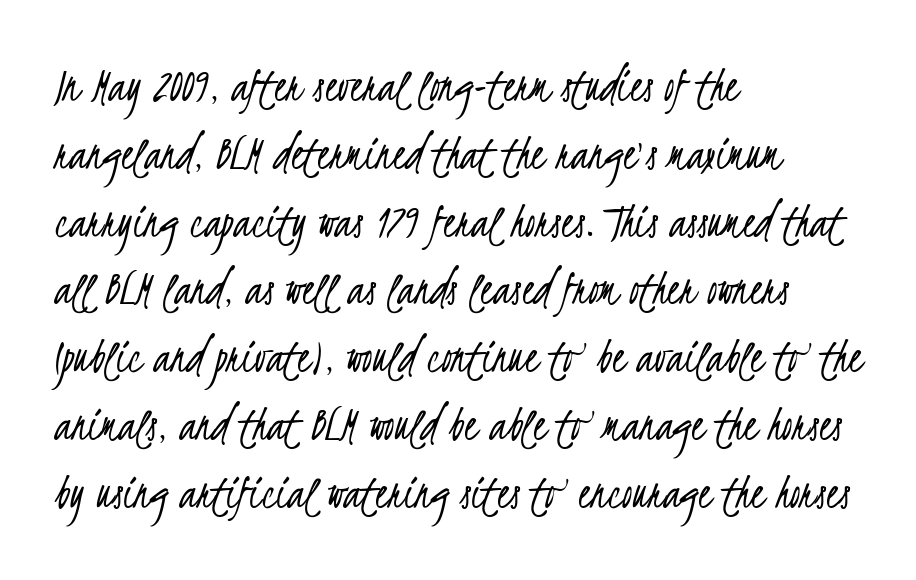
The image shows 51 px light, condensed sans-serif type; set left-aligned, normal line spacing (1.33x), normal letter spacing, not underlined; low stroke contrast and a small x-height.
